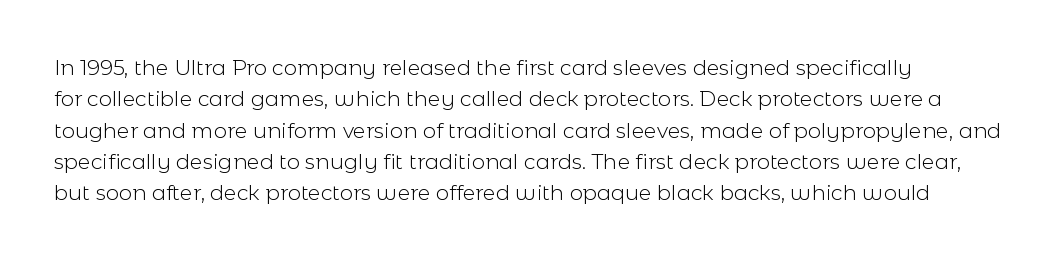
Ordinary non-slanted type is in use. Honestly, the row spacing looks completely unremarkable. These lines keep a tight, regular rhythm from letter to letter. These lines stack with their left ends in a neat column.
